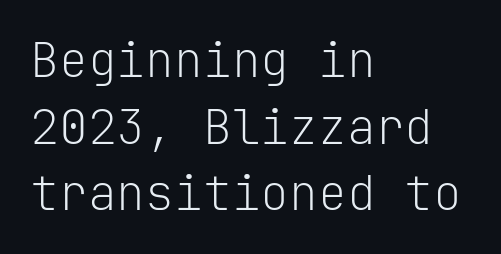
{"serif": "no", "italic": "no", "bold": "no", "weight": "light", "width": "normal", "stroke_contrast": "low", "x_height": "medium", "monospaced": "yes", "underline": "no", "align": "left", "line_spacing": "normal", "line_spacing_ratio": 1.39, "letter_spacing": "normal", "letter_spacing_em": 0.0, "glyph_px": 48}
